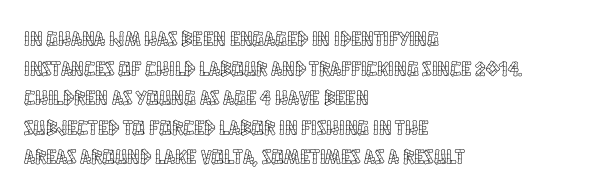
Q: Is the text italic (slanted)? A: No, it is upright.
Q: Is the text underlined? A: No.
Q: How is the paragraph aligned? A: Left-aligned.
Q: Is the spacing between letters normal or unusually wide? A: Normal.
Q: Is the spacing between lines tight, normal or loose? A: Normal.
